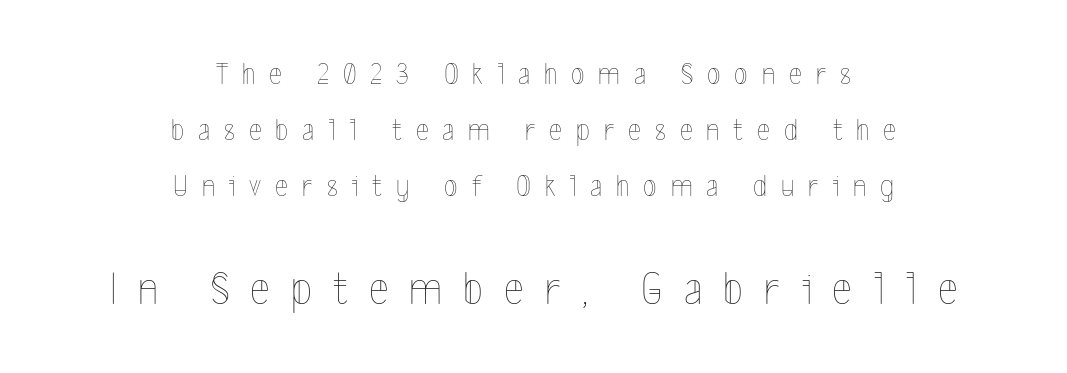
Q: Is the text bold? A: No.
Q: Is the text italic (slanted)? A: No, it is upright.
Q: Is the text underlined? A: No.
Q: How is the paragraph aligned? A: Centered.
Q: Is the spacing between letters normal or unusually wide? A: Unusually wide.
Q: Which block of text is set in a larger size, the first (top) or the second (bottom)? A: The second (bottom) one.
Q: Width (condensed, normal, or wide)? A: Condensed.
Q: x-height? A: Medium.
Q: Monospaced? A: No.
